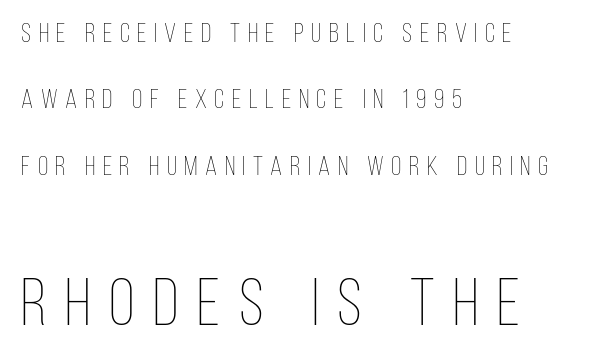
The image shows 67 px thin, condensed type, upright; set left-aligned, loose line spacing (2.46x), unusually wide letter spacing (+0.28 em), not underlined; the second (bottom) block is 2.48x larger; low stroke contrast and a large x-height.
